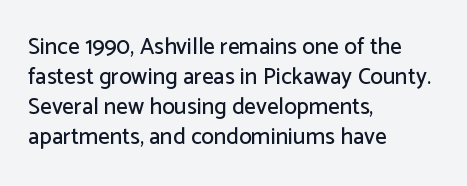
The image shows 23 px text type, upright; set left-aligned, normal line spacing (1.31x), normal letter spacing, not underlined.
